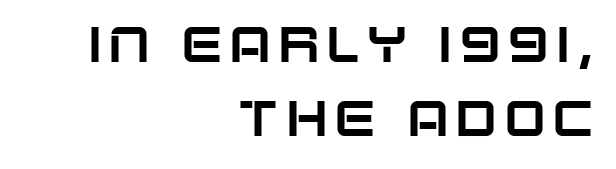
The image shows 50 px sans-serif type, upright; set right-aligned, normal line spacing (1.49x), not underlined; low stroke contrast and a large x-height.
